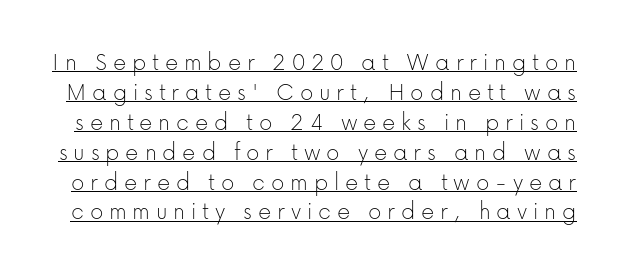
{"italic": "no", "bold": "no", "underline": "yes", "line_spacing": "tight", "line_spacing_ratio": 1.15, "letter_spacing": "wide", "letter_spacing_em": 0.22, "glyph_px": 26}
